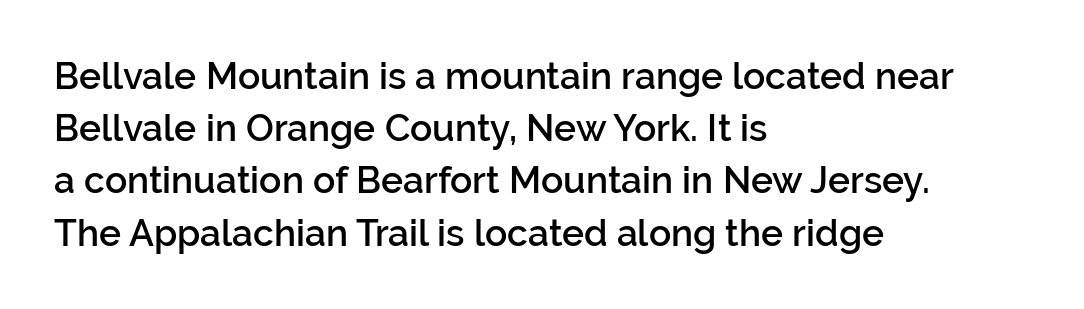
{"serif": "no", "italic": "no", "bold": "semi", "weight": "semibold", "width": "normal", "stroke_contrast": "low", "x_height": "medium", "monospaced": "no", "underline": "no", "align": "left", "line_spacing": "normal", "line_spacing_ratio": 1.41, "letter_spacing": "normal", "letter_spacing_em": 0.0, "glyph_px": 37}
